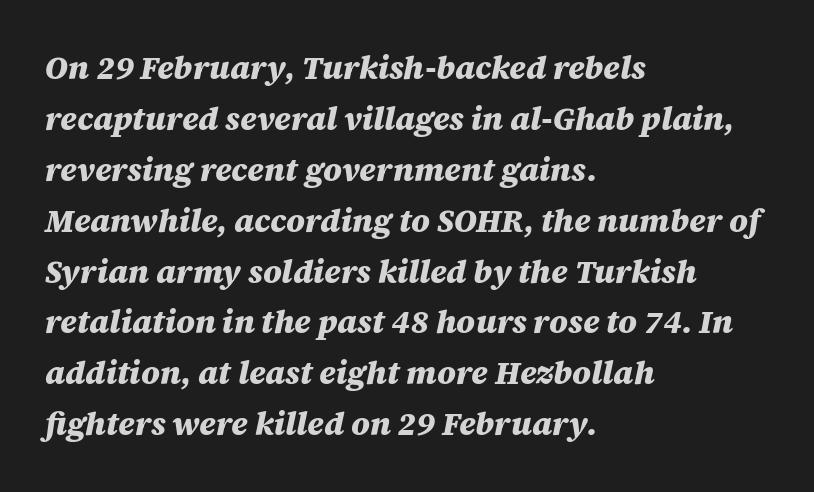
{"italic": "yes", "lean": "right", "slant_degrees": 12, "bold": "yes", "weight": "heavy", "width": "normal", "stroke_contrast": "medium", "x_height": "large", "monospaced": "no", "underline": "no", "align": "left", "line_spacing": "normal", "line_spacing_ratio": 1.59, "letter_spacing": "normal", "letter_spacing_em": 0.0, "glyph_px": 32}
